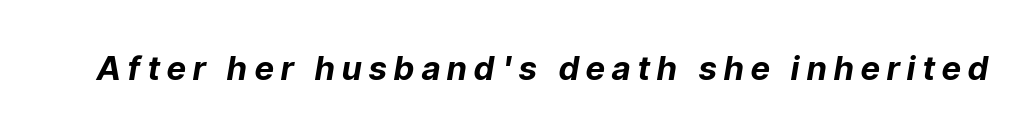
{"italic": "yes", "lean": "right", "slant_degrees": 9, "bold": "yes", "weight": "bold", "width": "normal", "stroke_contrast": "low", "x_height": "medium", "monospaced": "no", "underline": "no", "letter_spacing": "wide", "letter_spacing_em": 0.23, "glyph_px": 33}
